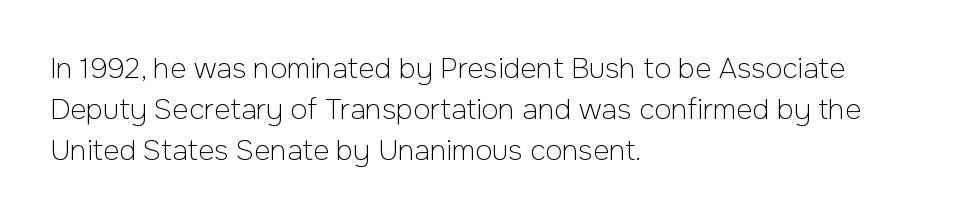
The image shows 28 px light sans-serif type, upright; set left-aligned, normal line spacing (1.46x), normal letter spacing, not underlined; low stroke contrast and a medium x-height.
